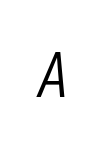
Slant detected: the letters are inclined. Proportional: the letters do not fall into vertical columns. What stands out about the letter spacing? Its width — letters are far apart. The cut favours lightness, reaching ordinary text weight at its darkest. Bare-footed words on every line.
